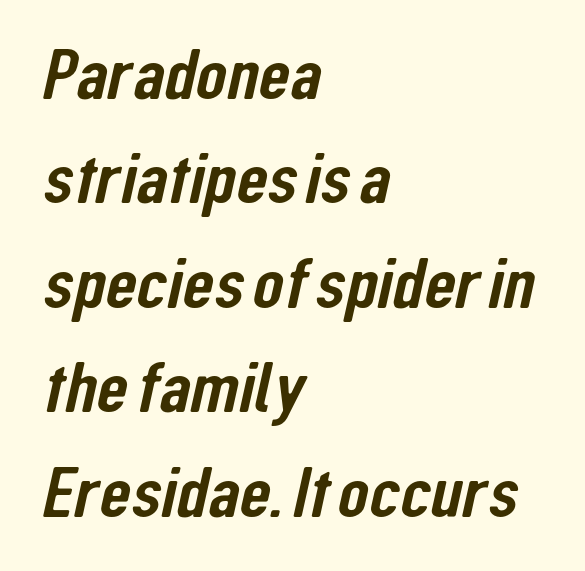
{"serif": "no", "width": "condensed", "stroke_contrast": "low", "x_height": "medium", "monospaced": "no", "underline": "no", "align": "left", "line_spacing": "normal", "line_spacing_ratio": 1.45, "letter_spacing": "normal", "letter_spacing_em": 0.0, "glyph_px": 72}
